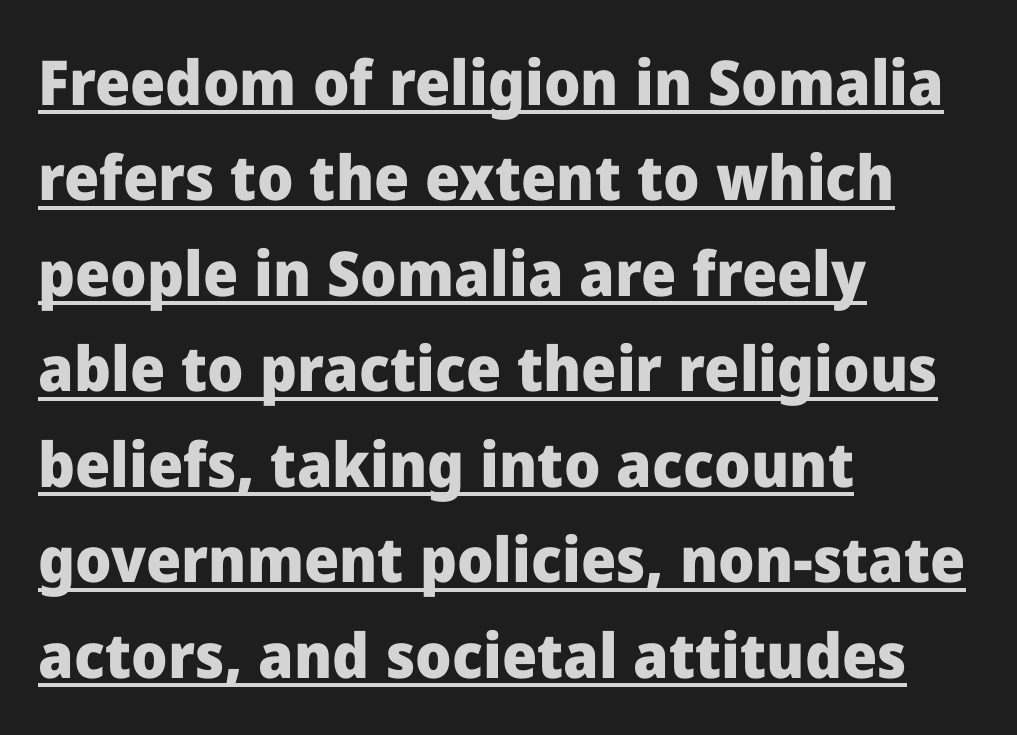
The image shows 62 px heavy sans-serif type, upright; set left-aligned, normal line spacing (1.54x), normal letter spacing, underlined; low stroke contrast and a medium x-height.
